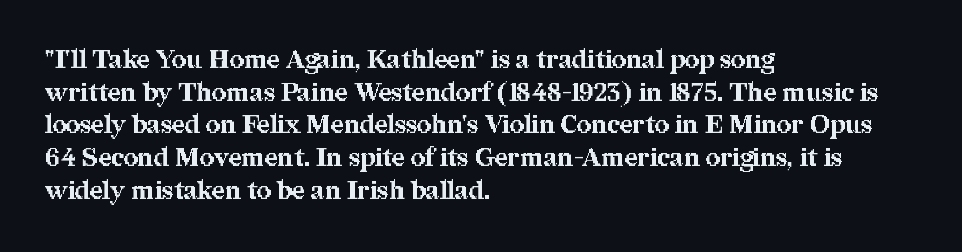
You could call the tracking neutral — neither tight nor loose. Ordinary non-slanted type is in use. Heavy, bold letterforms. Does the copy run flush right? No — it runs flush left. Regular leading.
